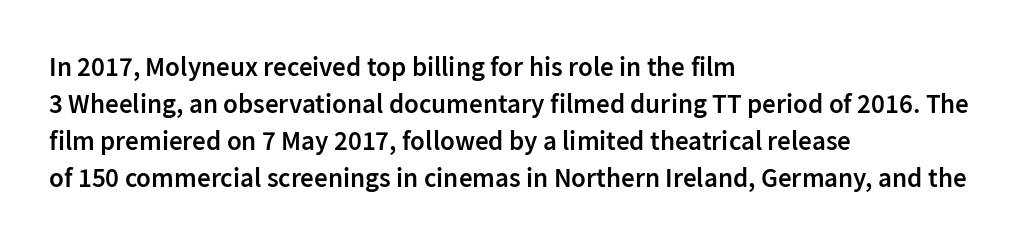
Q: Is the text bold? A: Semi-bold.
Q: Is the text italic (slanted)? A: No, it is upright.
Q: Is the text underlined? A: No.
Q: How is the paragraph aligned? A: Left-aligned.
Q: Is the spacing between letters normal or unusually wide? A: Normal.
Q: Is the spacing between lines tight, normal or loose? A: Normal.
